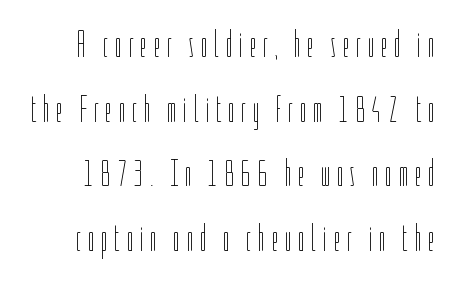
Q: Is the text bold? A: No.
Q: Is the text italic (slanted)? A: No, it is upright.
Q: Is the text underlined? A: No.
Q: Width (condensed, normal, or wide)? A: Condensed.
Q: Stroke contrast? A: Low.
Q: x-height? A: Medium.
Q: Monospaced? A: No.
